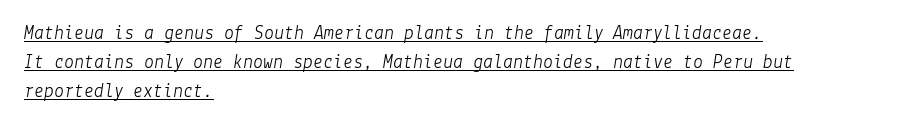
The gaps between neighbouring characters are ordinary and unremarkable. The passage shown leans; its letterforms are oblique. The font is comparable to plain body text, perhaps lighter. Successive baselines arrive at the customary interval. The paragraph has a hard left edge and a soft right edge. A typographer would call this underscored text.
